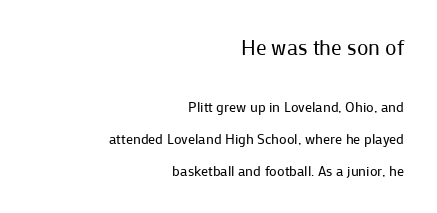
Q: Is the text bold? A: No.
Q: Is the text italic (slanted)? A: No, it is upright.
Q: Is the text underlined? A: No.
Q: How is the paragraph aligned? A: Right-aligned.
Q: Is the spacing between letters normal or unusually wide? A: Normal.
Q: Is the spacing between lines tight, normal or loose? A: Loose.
Q: Which block of text is set in a larger size, the first (top) or the second (bottom)? A: The first (top) one.
